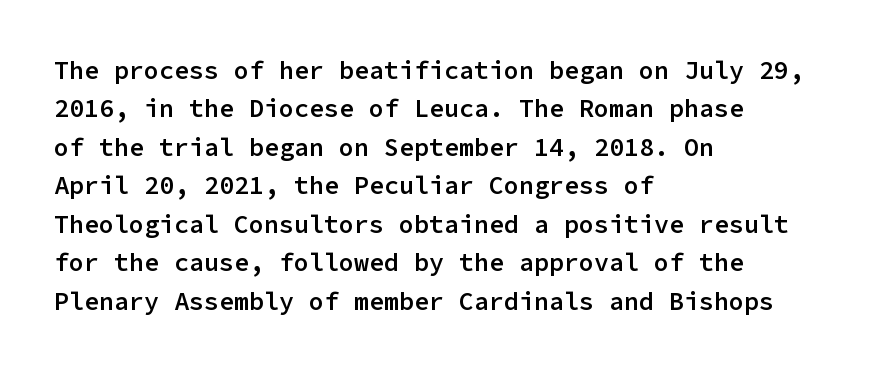
Q: Is the text bold? A: Semi-bold.
Q: Is the text italic (slanted)? A: No, it is upright.
Q: Is the text underlined? A: No.
Q: How is the paragraph aligned? A: Left-aligned.
Q: Is the spacing between letters normal or unusually wide? A: Normal.
Q: Is the spacing between lines tight, normal or loose? A: Normal.
